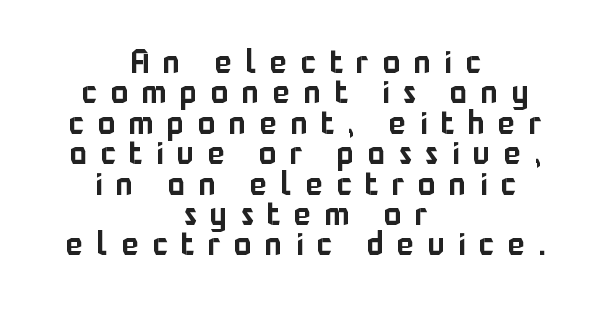
Words float on clear page, feet unadorned. Is this a fixed-width face? No — the glyphs have proportional, varying widths. Serif or sans? Sans — the stroke terminals are bare. Nope, not italic — everything's standing straight. The lines in this sample share a center point and differ in where they start and stop.
